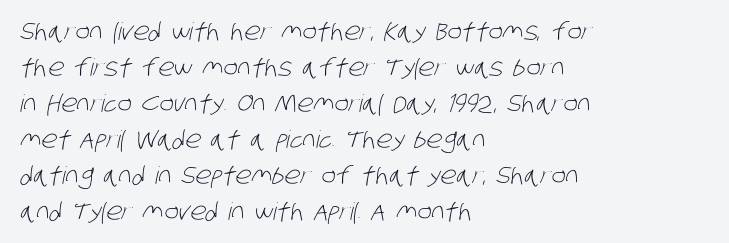
The characters are drawn with everyday or finer stroke widths. This sample is left-justified, so line endings fall wherever the words run out. Successive baselines arrive at the customary interval. Short note: letters normally spaced.
